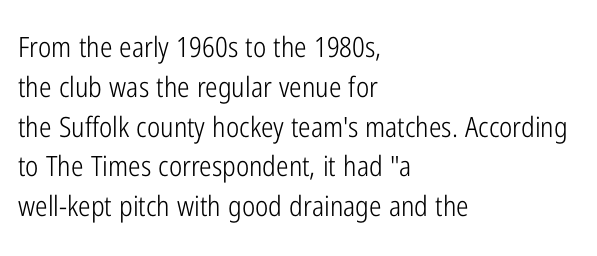
Beneath every word, the page is bare. No heavy texture on the line: the type isn't bold. Quick note: interline space is typical. Letterform terminals end flat and unadorned throughout the passage. Varying glyph widths throughout — classic text-font behaviour. Vertical strokes here are truly vertical.
